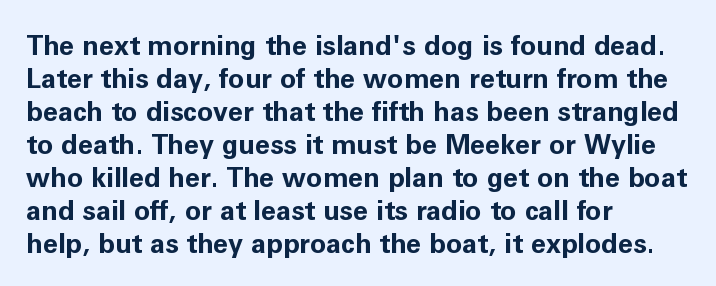
Words float on clear page, feet unadorned. Does the lettering tilt? It doesn't — this is upright. Visually the block forms a straight wall on the left and a jagged coastline on the right. These words are printed bold, with thick strokes throughout. Characters follow at the spacing the type designer built in.
